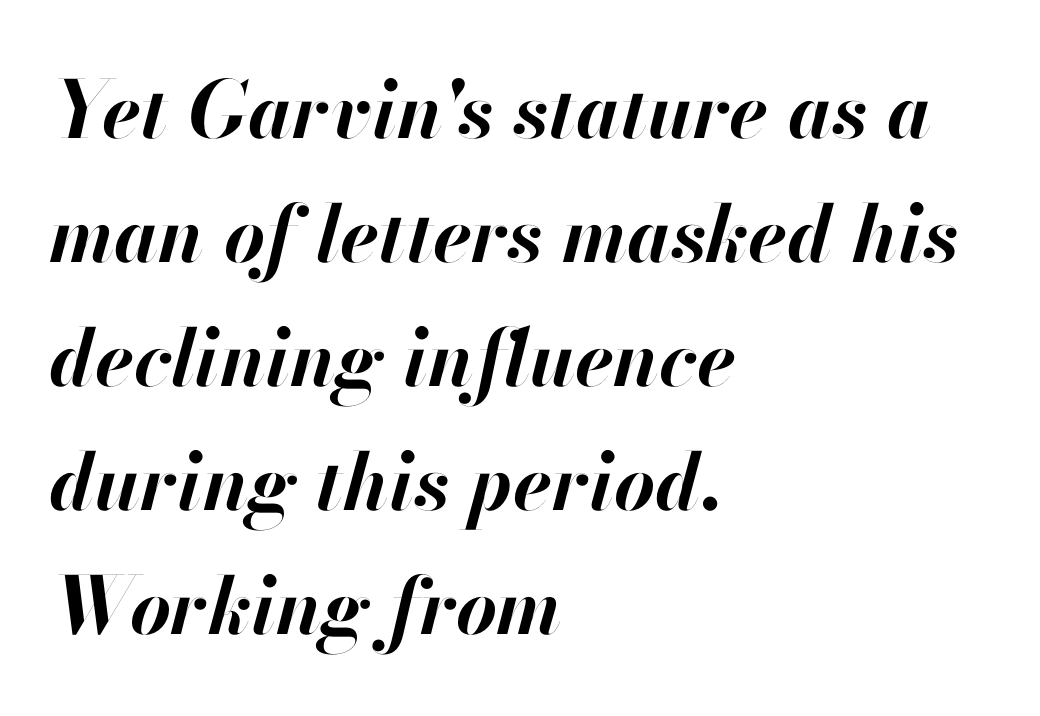
The image shows 79 px bold type, italic (leaning right); set left-aligned, normal line spacing (1.57x), normal letter spacing, not underlined; high stroke contrast and a small x-height.
